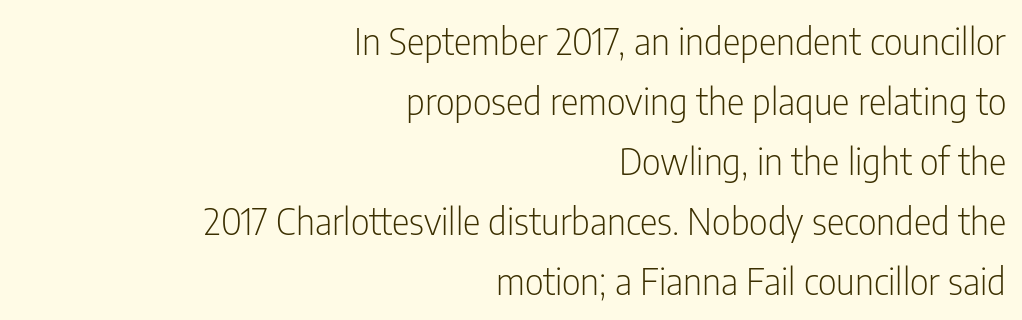
The image shows 37 px light, condensed sans-serif type, upright; set right-aligned, normal line spacing (1.62x), normal letter spacing, not underlined; low stroke contrast and a medium x-height.
